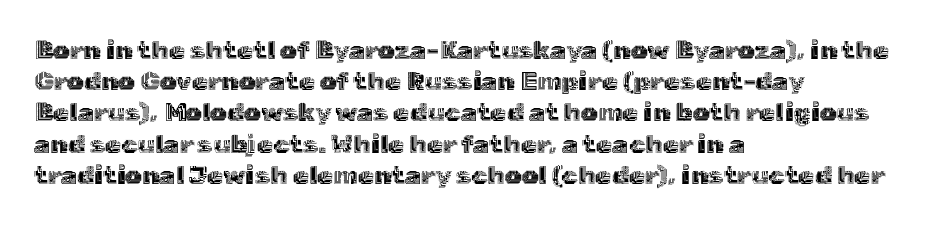
{"italic": "no", "underline": "no", "align": "left", "line_spacing_ratio": 1.2, "letter_spacing": "normal", "letter_spacing_em": 0.0, "glyph_px": 26}
